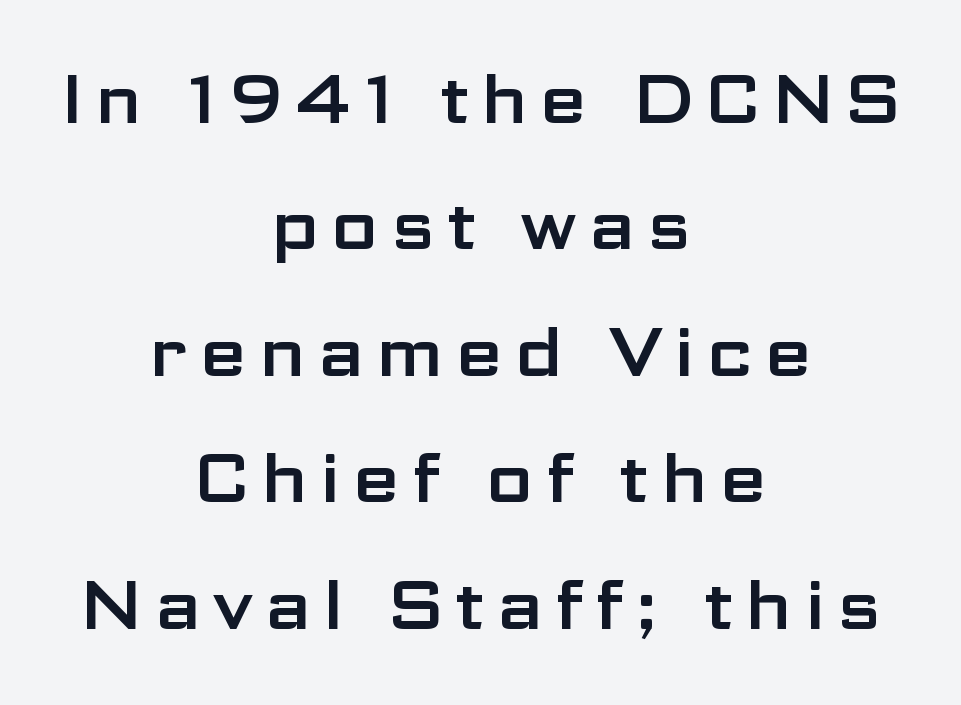
Tall strokes in this sample are plumb rather than angled. Horizontally, the lines are justified to the midpoint only. Check the space under the baseline: it is left empty. Examine the stroke ends and you'll find no serifs. You could not count columns in this text — the font is proportionally spaced.
